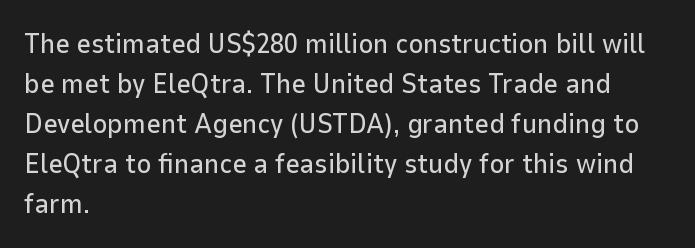
The image shows 28 px sans-serif type, upright; set left-aligned, normal line spacing (1.43x), normal letter spacing, not underlined; low stroke contrast and a medium x-height.
